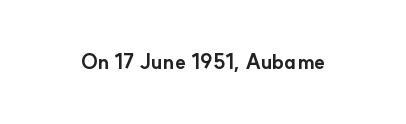
The image shows 20 px bold type, upright; set normal letter spacing, not underlined.
